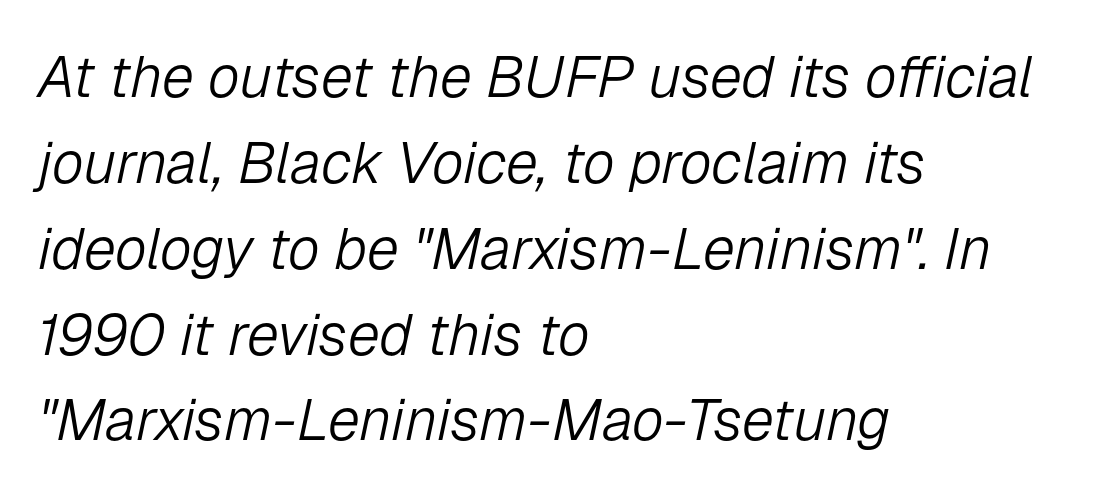
The image shows 58 px light type, italic (leaning right); set left-aligned, normal line spacing (1.48x), normal letter spacing, not underlined; low stroke contrast and a medium x-height.
